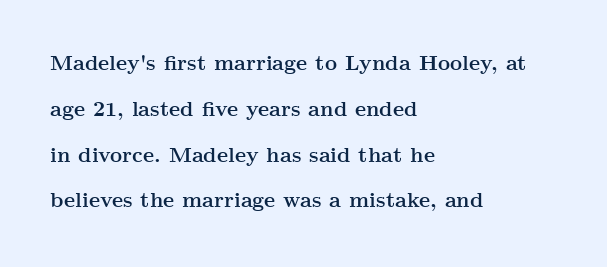
The image shows 21 px bold type, upright; set left-aligned, loose line spacing (2.18x), normal letter spacing, not underlined.
